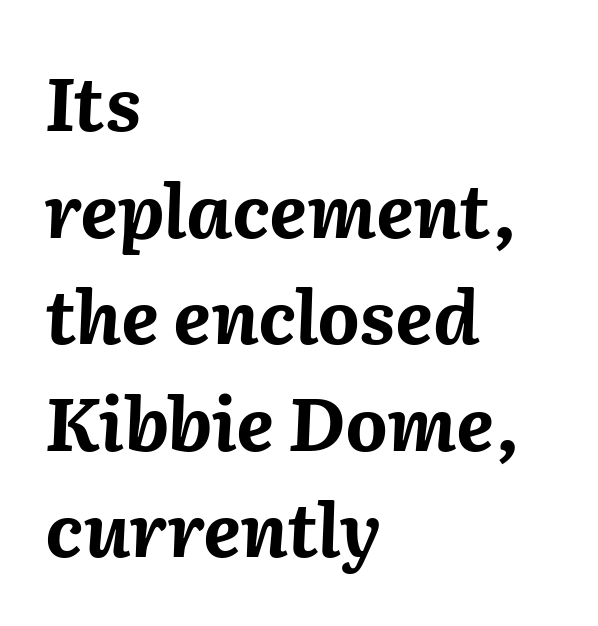
The image shows 73 px bold type, italic (leaning right); set left-aligned, normal line spacing (1.46x), normal letter spacing, not underlined; medium stroke contrast and a medium x-height.
